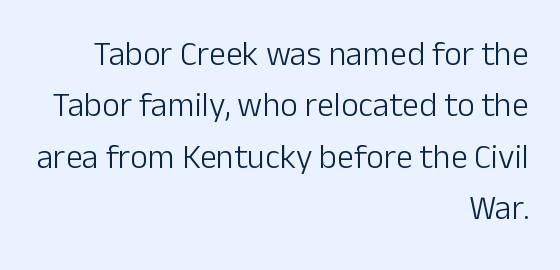
Grotesque or geometric, the face here clearly has no serifs. The glyphs are unaccompanied by any horizontal stroke below them. Designer's note — italics off, roman on. The lines sit at an ordinary, default distance from one another.
